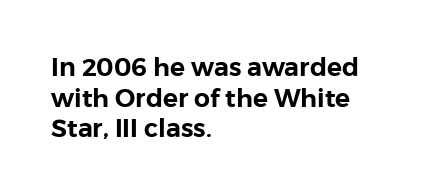
{"italic": "no", "underline": "no", "align": "left", "line_spacing_ratio": 1.23, "letter_spacing": "normal", "letter_spacing_em": 0.0, "glyph_px": 25}
